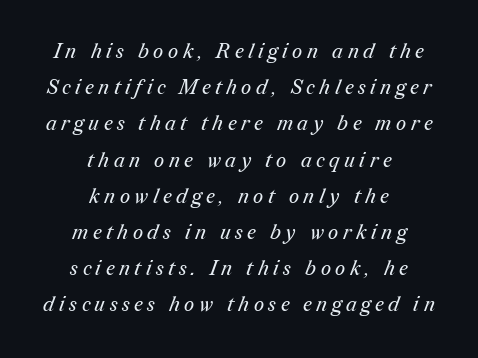
The image shows 20 px text type; set centered, line spacing 1.81x, unusually wide letter spacing (+0.23 em), not underlined.
